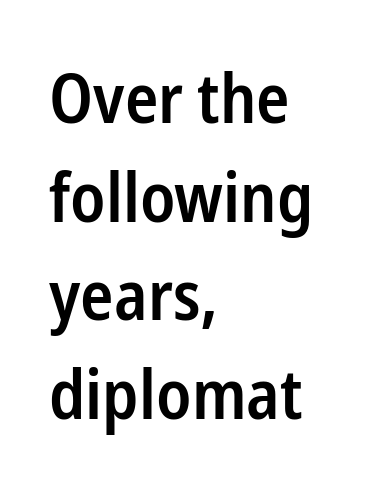
The image shows 69 px semibold, condensed sans-serif type, upright; set left-aligned, normal line spacing (1.43x), normal letter spacing, not underlined; low stroke contrast and a medium x-height.
